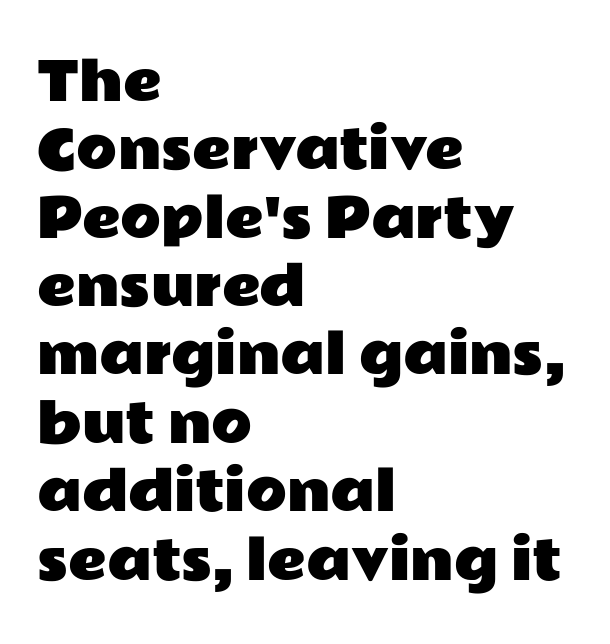
Rendered with straight, roman letterforms. The ragged edge is on the right, which tells us the setting is flush left. The letters advance in unequal steps, a hallmark of proportional type. Summary of vertical rhythm: regular, with standard interline spacing. The font family rendered here belongs to the sans-serif group.
